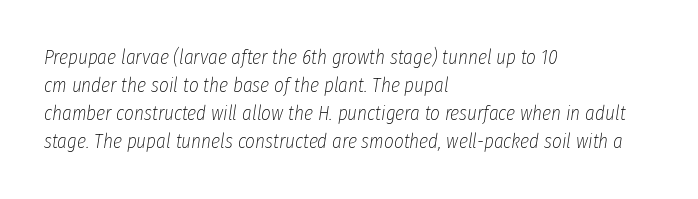
Q: Is the text bold? A: No.
Q: Is the text italic (slanted)? A: Yes, it leans right by about 8 degrees.
Q: Is the text underlined? A: No.
Q: How is the paragraph aligned? A: Left-aligned.
Q: Is the spacing between letters normal or unusually wide? A: Normal.
Q: Is the spacing between lines tight, normal or loose? A: Normal.
